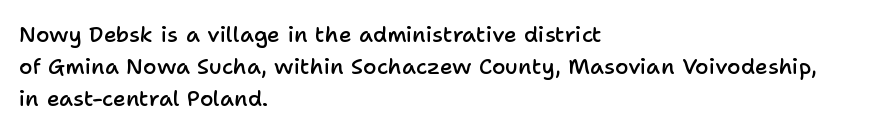
The image shows 22 px text type, upright; set left-aligned, normal line spacing (1.45x), normal letter spacing, not underlined.
